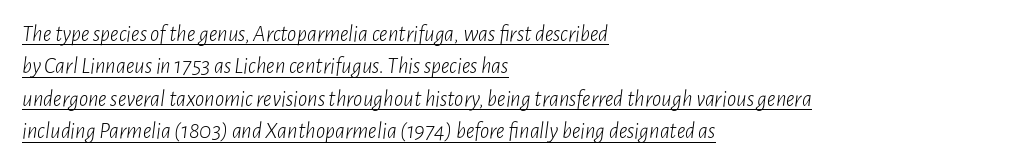
Weight: not bold — regular or lighter. Is the block centered? No — it sits flush against the left margin. The line-height multiplier appears to be the usual default. The typography opts for an oblique posture over an upright one.
